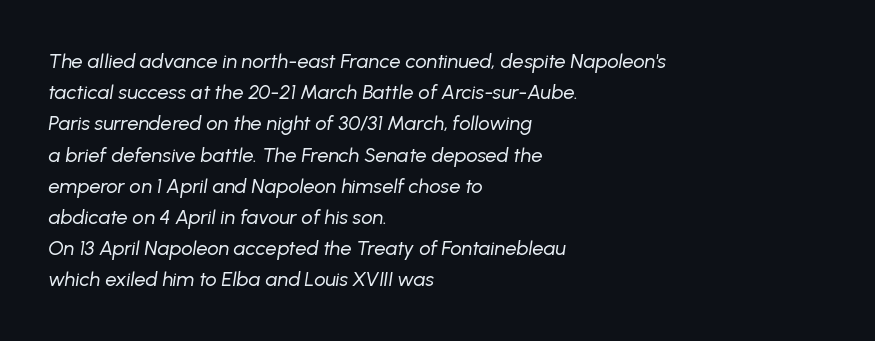
{"italic": "yes", "lean": "right", "slant_degrees": 8, "bold": "no", "underline": "no", "align": "left", "line_spacing": "normal", "line_spacing_ratio": 1.56, "letter_spacing": "normal", "letter_spacing_em": 0.0, "glyph_px": 20}
